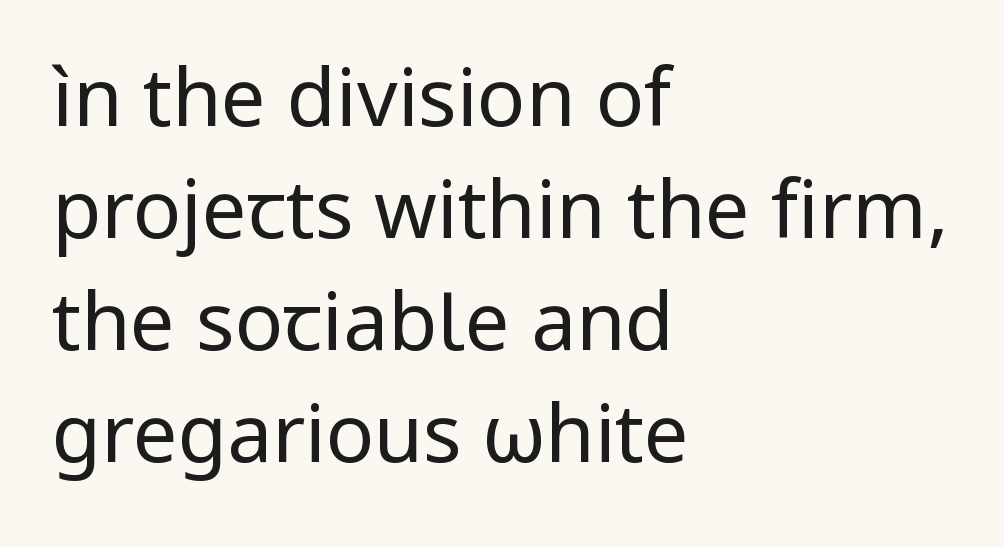
The image shows 80 px regular-weight sans-serif type, upright; set left-aligned, normal line spacing (1.4x), normal letter spacing, not underlined; low stroke contrast and a medium x-height.
